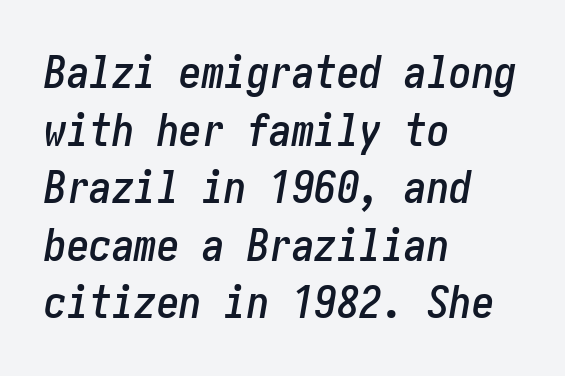
Q: Is the text italic (slanted)? A: Yes, it leans right by about 10 degrees.
Q: Is the text underlined? A: No.
Q: How is the paragraph aligned? A: Left-aligned.
Q: Is the spacing between letters normal or unusually wide? A: Normal.
Q: Is the spacing between lines tight, normal or loose? A: Normal.
Q: Width (condensed, normal, or wide)? A: Condensed.
Q: Stroke contrast? A: Low.
Q: x-height? A: Medium.
